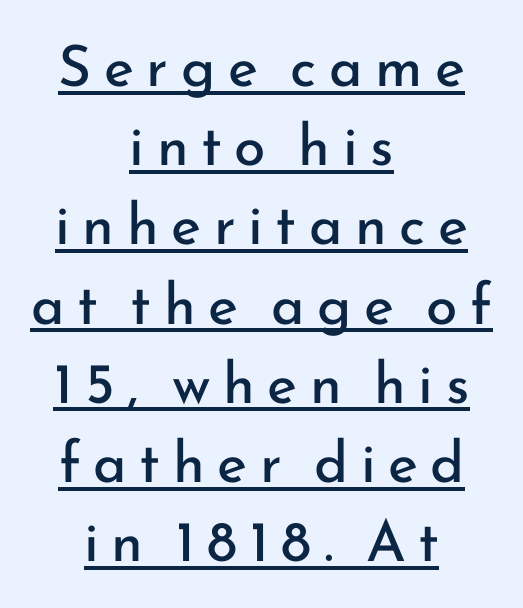
{"serif": "no", "italic": "no", "bold": "no", "weight": "regular", "width": "normal", "stroke_contrast": "low", "x_height": "small", "monospaced": "no", "underline": "yes", "align": "center", "line_spacing": "normal", "line_spacing_ratio": 1.39, "letter_spacing": "wide", "letter_spacing_em": 0.22, "glyph_px": 57}
